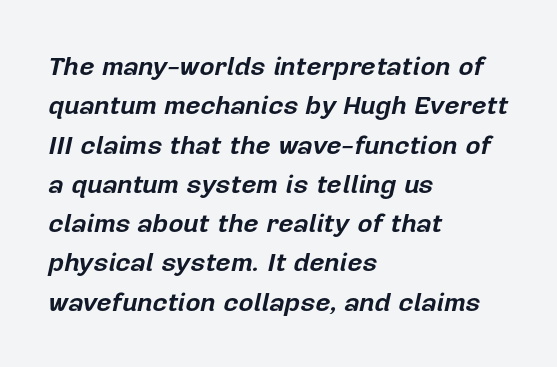
The image shows 26 px bold type, italic (leaning right); set left-aligned, normal line spacing (1.51x), normal letter spacing, not underlined.
